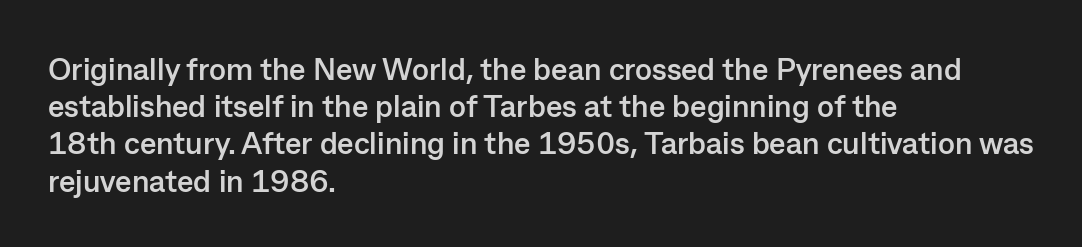
{"serif": "no", "italic": "no", "bold": "yes", "weight": "semibold", "width": "normal", "stroke_contrast": "low", "x_height": "medium", "monospaced": "no", "underline": "no", "align": "left", "line_spacing_ratio": 1.2, "letter_spacing": "normal", "letter_spacing_em": 0.0, "glyph_px": 31}
